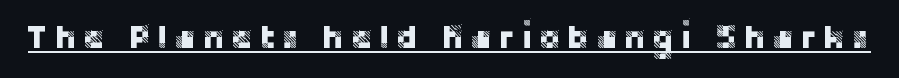
The image shows 34 px sans-serif type, upright; set underlined; low stroke contrast and a large x-height.
